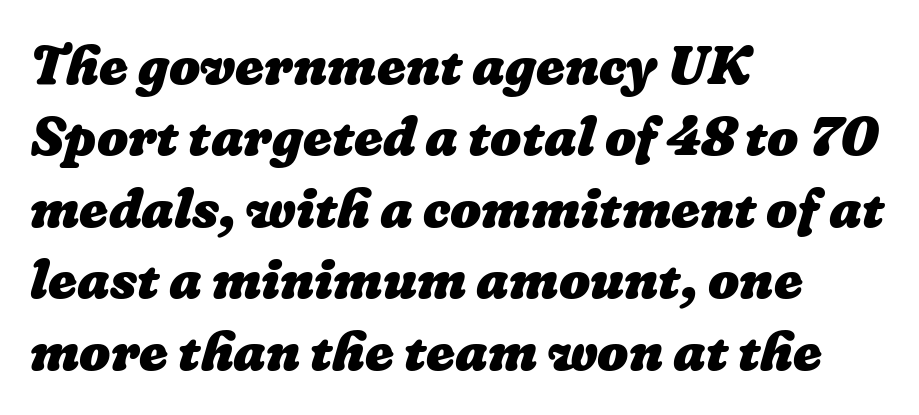
Baseline-to-baseline distance is the conventional proportion of letter height. Line beginnings align vertically; line endings do not. Caption: bold face, heavy strokes. Unmarked baselines from the first word to the last.
